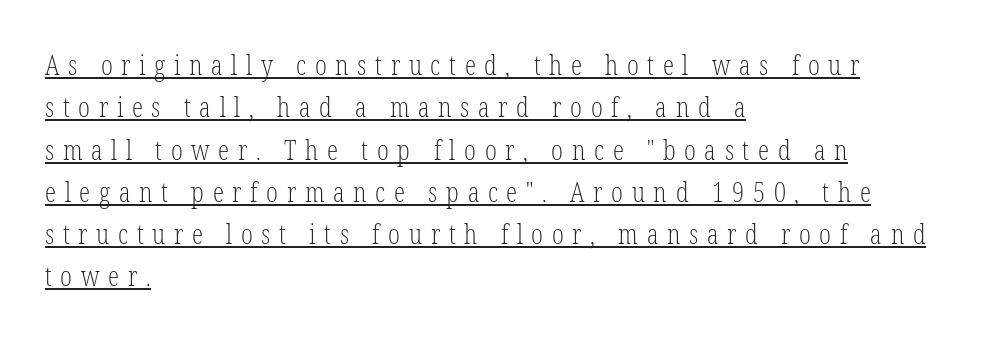
The letterforms stand isolated, each surrounded by extra space. The cut favours lightness, reaching ordinary text weight at its darkest. Every character sits straight up, as roman type does. If you drew a ruler down the left edge, every line would touch it. Varying glyph widths throughout — classic text-font behaviour. Each letter's strokes conclude with small projecting serifs.
